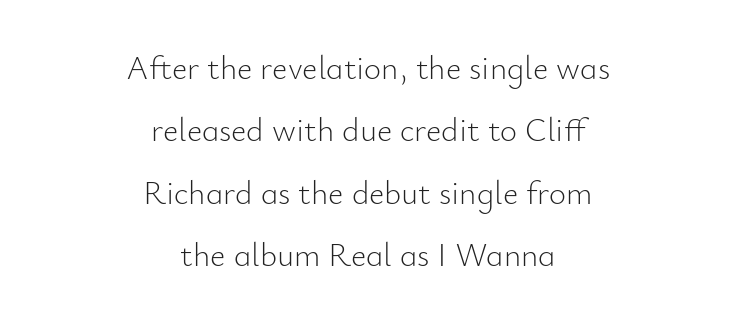
The lettering stays uniformly vertical, giving the passage a roman look. The compositor balanced each line on the midline. The type is set solid horizontally, with unmodified tracking. No feet cap the strokes, marking this as sans-serif type. No extra ink here — the face is not bold. Character widths vary here, with narrow letters taking less room than wide ones.
